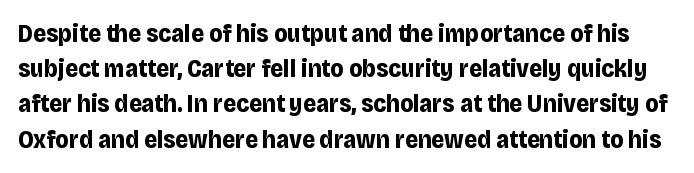
The image shows 25 px bold type, upright; set normal line spacing (1.41x), normal letter spacing, not underlined.
